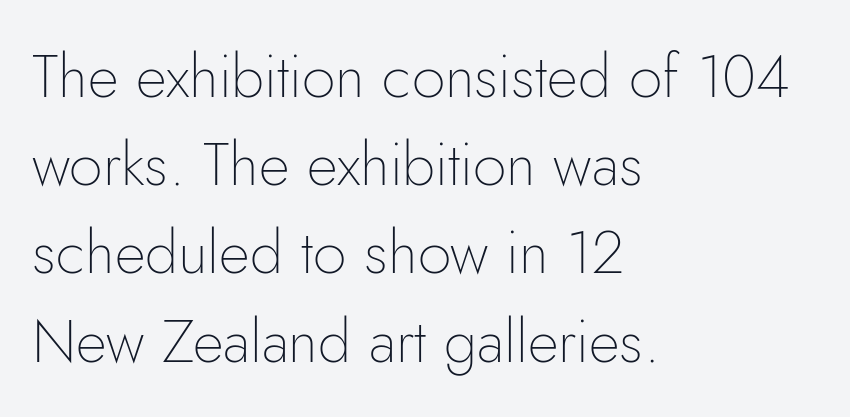
The image shows 60 px thin sans-serif type, upright; set left-aligned, normal line spacing (1.47x), normal letter spacing, not underlined; low stroke contrast and a small x-height.
